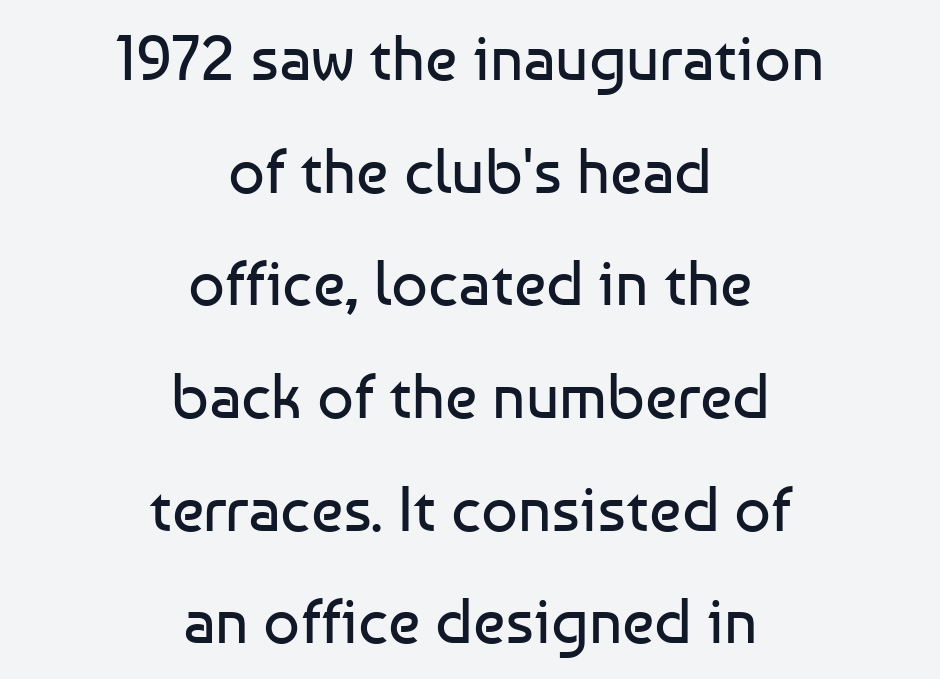
Q: Is the text bold? A: No.
Q: Is the text italic (slanted)? A: No, it is upright.
Q: Is the typeface a serif or a sans-serif typeface? A: Sans-serif.
Q: Is the text underlined? A: No.
Q: How is the paragraph aligned? A: Centered.
Q: Is the spacing between letters normal or unusually wide? A: Normal.
Q: Width (condensed, normal, or wide)? A: Normal.
Q: Stroke contrast? A: Low.
Q: x-height? A: Medium.
Q: Monospaced? A: No.
